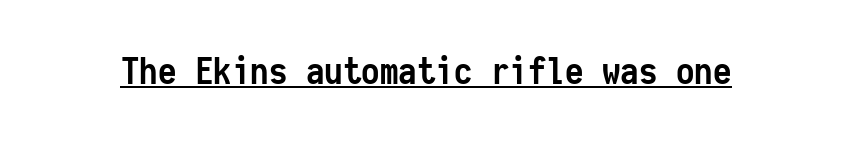
{"serif": "no", "italic": "no", "bold": "yes", "weight": "semibold", "width": "condensed", "stroke_contrast": "low", "x_height": "medium", "monospaced": "yes", "underline": "yes", "letter_spacing": "normal", "letter_spacing_em": 0.0, "glyph_px": 37}
